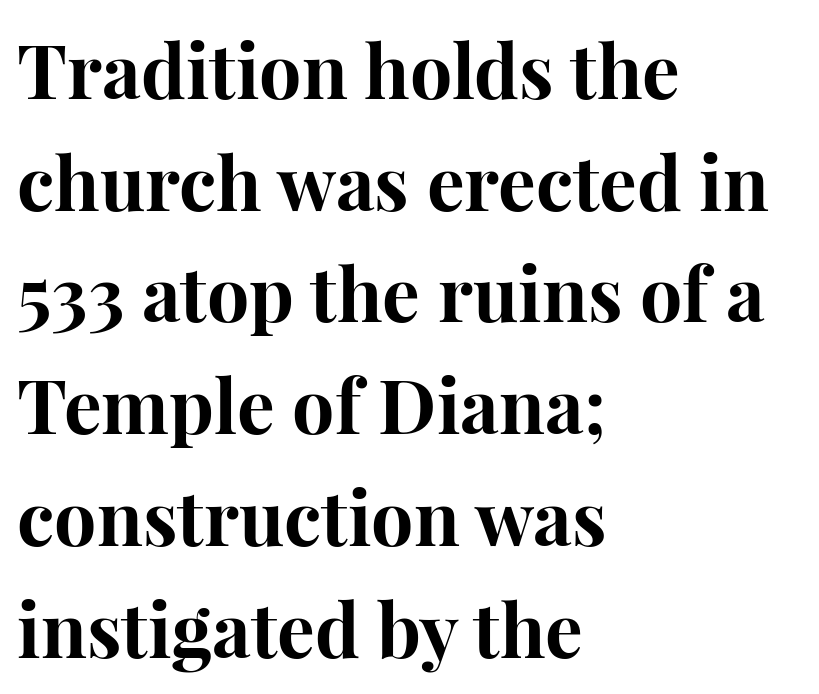
The image shows 75 px bold serif type, upright; set left-aligned, normal line spacing (1.49x), normal letter spacing, not underlined; high stroke contrast and a medium x-height.
